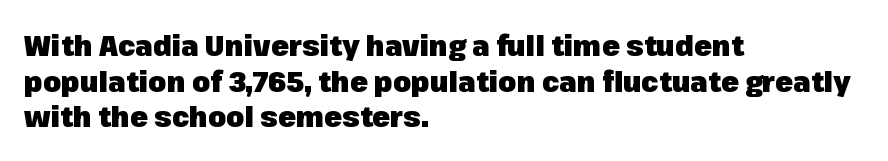
The face used here has the dense, thick strokes of a bold. Nothing unusual about the tracking: characters are spaced as the font intends. The baseline area is clear. Here the designer chose a conventional face with non-uniform glyph widths. Does the copy run flush right? No — it runs flush left. Note: no serifs on the glyphs.
